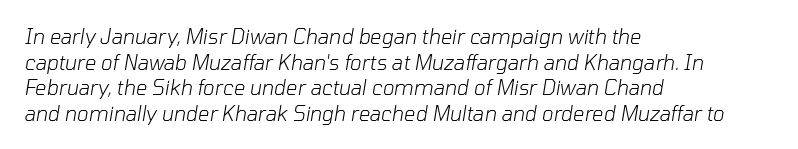
A typesetter would call this zero additional tracking. Leading matches the norm, producing a regular column. This sample is left-justified, so line endings fall wherever the words run out. Type without underlining. The font is comparable to plain body text, perhaps lighter.
